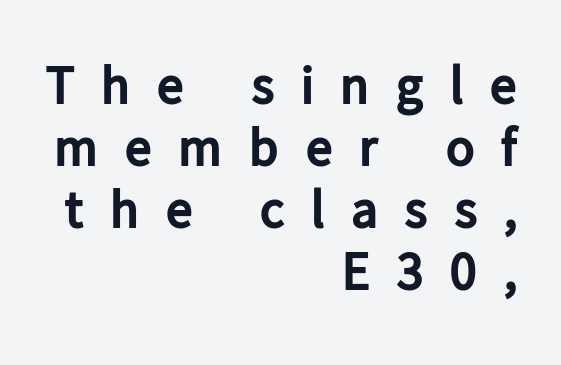
The image shows 54 px bold sans-serif type, upright; set right-aligned, tight line spacing (1.15x), unusually wide letter spacing (+0.49 em), not underlined; low stroke contrast and a medium x-height.
